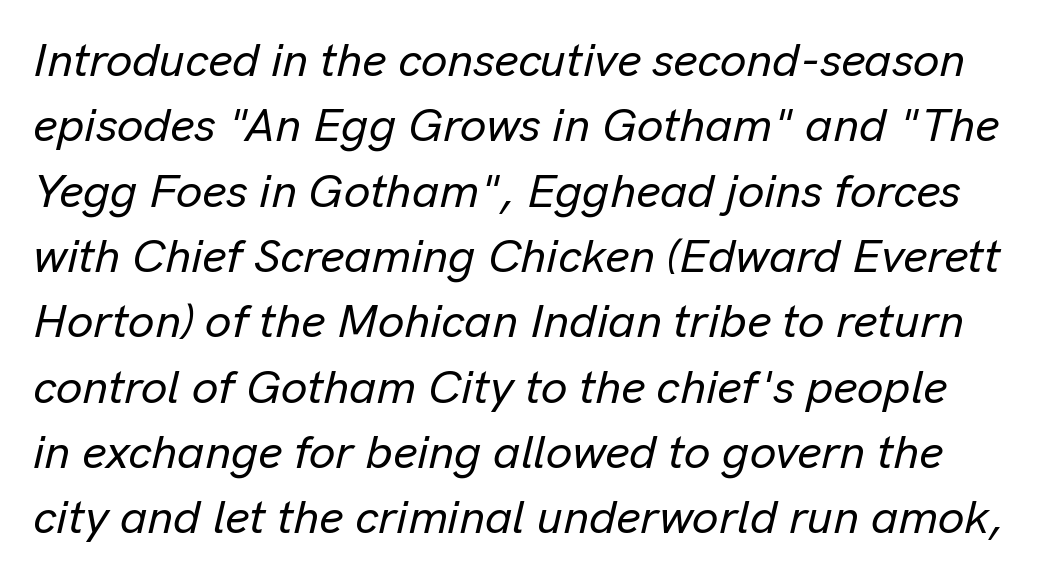
Q: Is the text italic (slanted)? A: Yes, it leans right by about 13 degrees.
Q: Is the text underlined? A: No.
Q: Is the spacing between letters normal or unusually wide? A: Normal.
Q: Is the spacing between lines tight, normal or loose? A: Normal.
Q: Width (condensed, normal, or wide)? A: Normal.
Q: Stroke contrast? A: Low.
Q: x-height? A: Medium.
Q: Monospaced? A: No.
